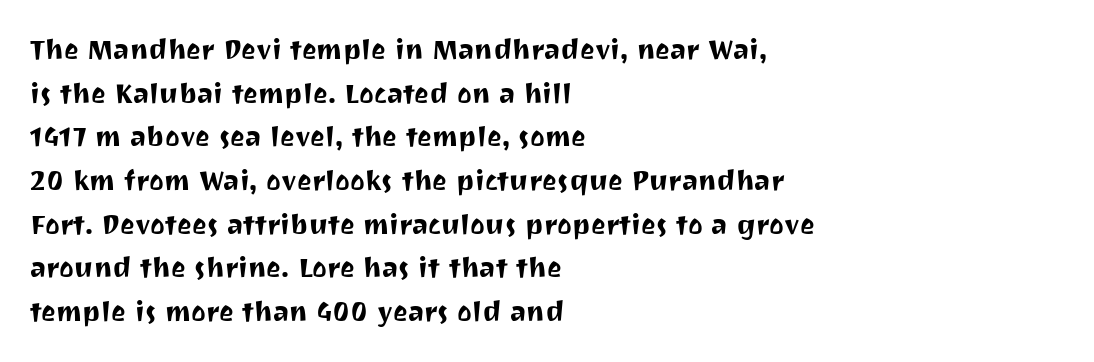
The image shows 28 px sans-serif type, upright; set left-aligned, normal line spacing (1.56x), normal letter spacing, not underlined; medium stroke contrast and a medium x-height.
